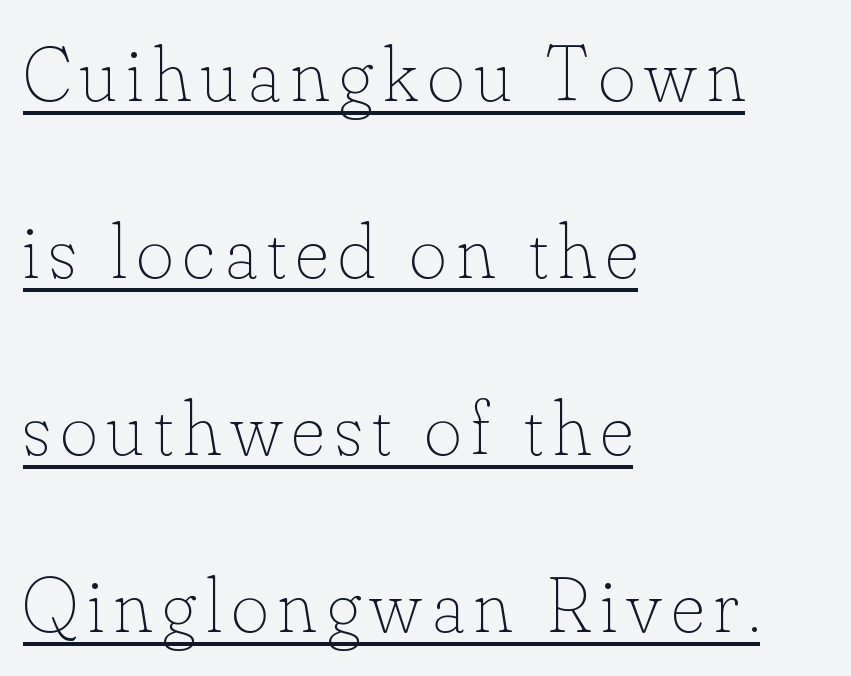
{"italic": "no", "bold": "no", "weight": "thin", "width": "normal", "stroke_contrast": "low", "x_height": "small", "monospaced": "no", "underline": "yes", "align": "left", "line_spacing": "loose", "line_spacing_ratio": 2.24, "glyph_px": 79}
